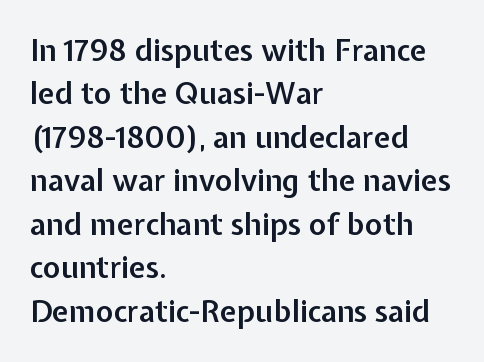
The image shows 30 px semibold sans-serif type, upright; set left-aligned, normal line spacing (1.45x), normal letter spacing, not underlined; low stroke contrast and a medium x-height.
